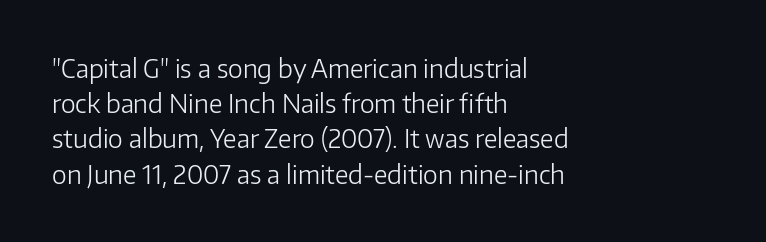
Weight: not bold — regular or lighter. Summary of vertical rhythm: regular, with standard interline spacing. Italic? Not at all — the glyphs are vertical. Words appear dense and cohesive because spacing is normal. Glance below the letters and you will spot only blank space.
